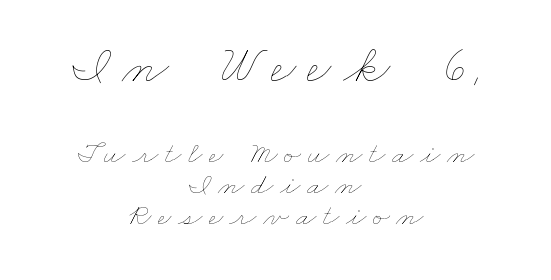
Q: Is the text bold? A: No.
Q: Is the text underlined? A: No.
Q: How is the paragraph aligned? A: Centered.
Q: Is the spacing between letters normal or unusually wide? A: Unusually wide.
Q: Is the spacing between lines tight, normal or loose? A: Tight.
Q: Which block of text is set in a larger size, the first (top) or the second (bottom)? A: The first (top) one.
Q: Width (condensed, normal, or wide)? A: Wide.
Q: Stroke contrast? A: Low.
Q: x-height? A: Small.
Q: Monospaced? A: No.
